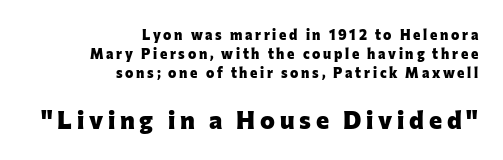
Q: Is the text bold? A: Yes.
Q: Is the text italic (slanted)? A: No, it is upright.
Q: Is the text underlined? A: No.
Q: How is the paragraph aligned? A: Right-aligned.
Q: Is the spacing between lines tight, normal or loose? A: Normal.
Q: Which block of text is set in a larger size, the first (top) or the second (bottom)? A: The second (bottom) one.
